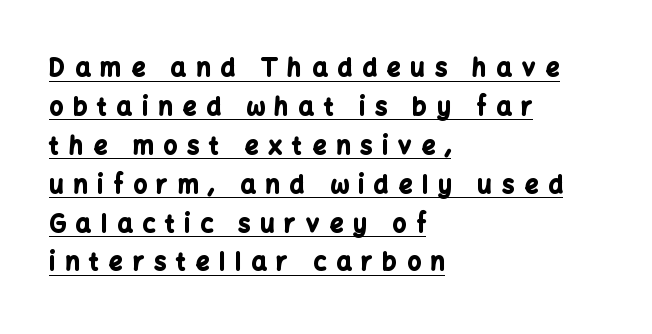
Q: Is the text bold? A: Yes.
Q: Is the text italic (slanted)? A: No, it is upright.
Q: Is the text underlined? A: Yes.
Q: How is the paragraph aligned? A: Left-aligned.
Q: Is the spacing between letters normal or unusually wide? A: Unusually wide.
Q: Is the spacing between lines tight, normal or loose? A: Normal.
